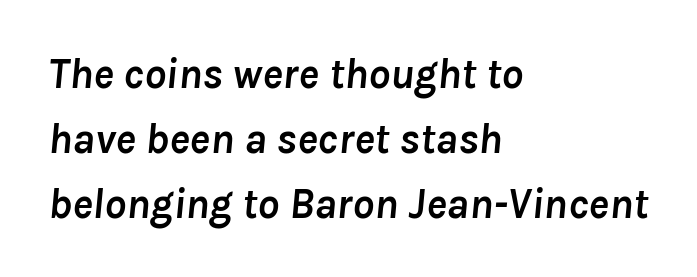
Q: Is the text bold? A: Yes.
Q: Is the text italic (slanted)? A: Yes, it leans right by about 8 degrees.
Q: Is the text underlined? A: No.
Q: How is the paragraph aligned? A: Left-aligned.
Q: Is the spacing between letters normal or unusually wide? A: Normal.
Q: Is the spacing between lines tight, normal or loose? A: Normal.
Q: Width (condensed, normal, or wide)? A: Normal.
Q: Stroke contrast? A: Low.
Q: x-height? A: Medium.
Q: Monospaced? A: No.
